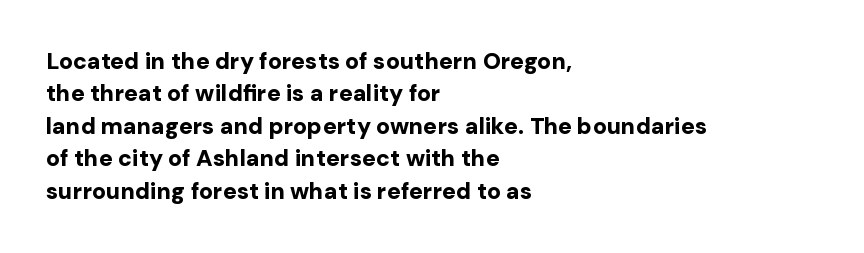
{"italic": "no", "bold": "yes", "underline": "no", "align": "left", "line_spacing": "normal", "line_spacing_ratio": 1.41, "letter_spacing": "normal", "letter_spacing_em": 0.0, "glyph_px": 23}
